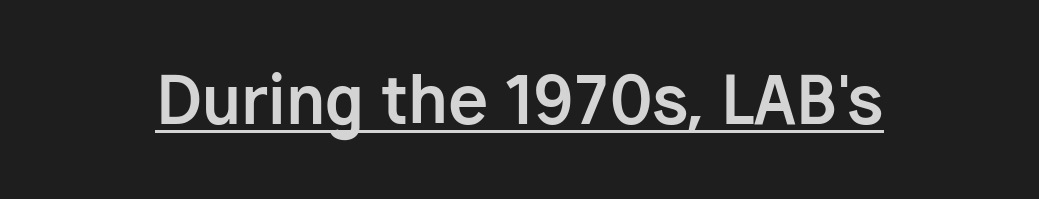
Q: Is the text bold? A: Yes.
Q: Is the text italic (slanted)? A: No, it is upright.
Q: Is the typeface a serif or a sans-serif typeface? A: Sans-serif.
Q: Is the text underlined? A: Yes.
Q: Is the spacing between letters normal or unusually wide? A: Normal.
Q: Width (condensed, normal, or wide)? A: Normal.
Q: Stroke contrast? A: Low.
Q: x-height? A: Medium.
Q: Monospaced? A: No.
